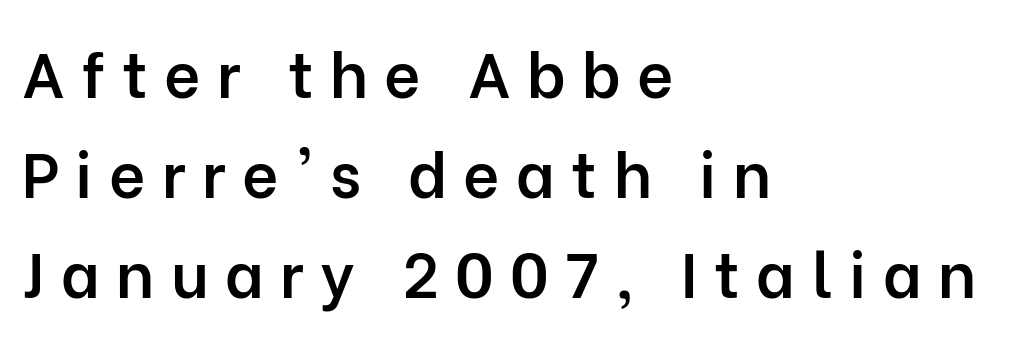
Beneath every word, the page is bare. The rows are spaced the way most documents space them. The lettering stays uniformly vertical, giving the passage a roman look. Inter-character spacing is expanded well beyond the font's built-in metrics. The face used here is a sans, in the tradition of grotesques and geometrics.
